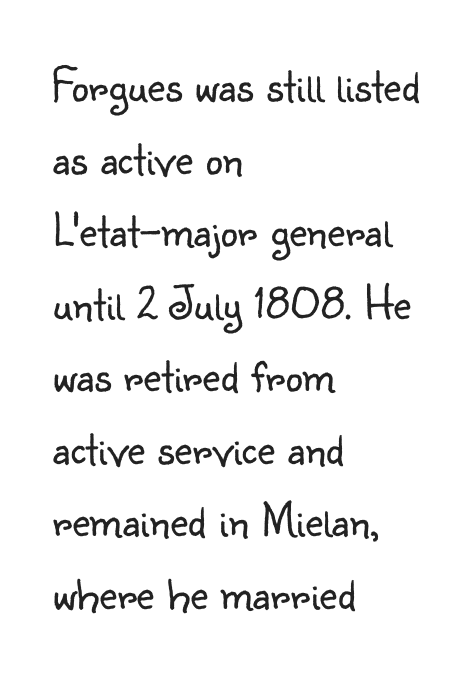
Q: Is the text bold? A: No.
Q: Is the text italic (slanted)? A: No, it is upright.
Q: Is the typeface a serif or a sans-serif typeface? A: Sans-serif.
Q: Is the text underlined? A: No.
Q: How is the paragraph aligned? A: Left-aligned.
Q: Is the spacing between letters normal or unusually wide? A: Normal.
Q: Is the spacing between lines tight, normal or loose? A: Normal.
Q: Width (condensed, normal, or wide)? A: Normal.
Q: Stroke contrast? A: Low.
Q: x-height? A: Small.
Q: Monospaced? A: No.
